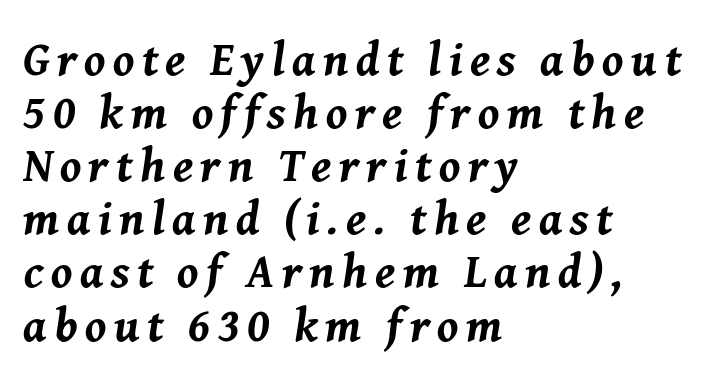
{"italic": "yes", "lean": "right", "slant_degrees": 8, "bold": "yes", "weight": "bold", "width": "normal", "stroke_contrast": "medium", "x_height": "medium", "monospaced": "no", "underline": "no", "align": "left", "line_spacing": "tight", "line_spacing_ratio": 1.13, "glyph_px": 47}
